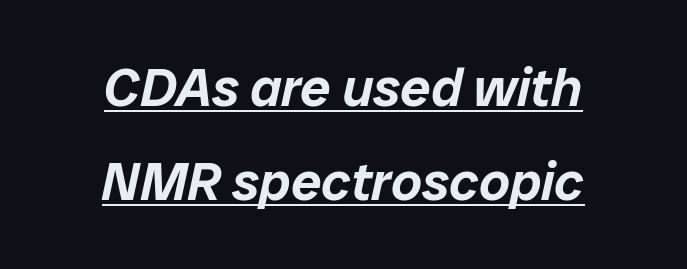
{"italic": "yes", "lean": "right", "slant_degrees": 12, "width": "normal", "stroke_contrast": "low", "x_height": "medium", "monospaced": "no", "underline": "yes", "align": "center", "line_spacing_ratio": 1.74, "letter_spacing": "normal", "letter_spacing_em": 0.0, "glyph_px": 54}
